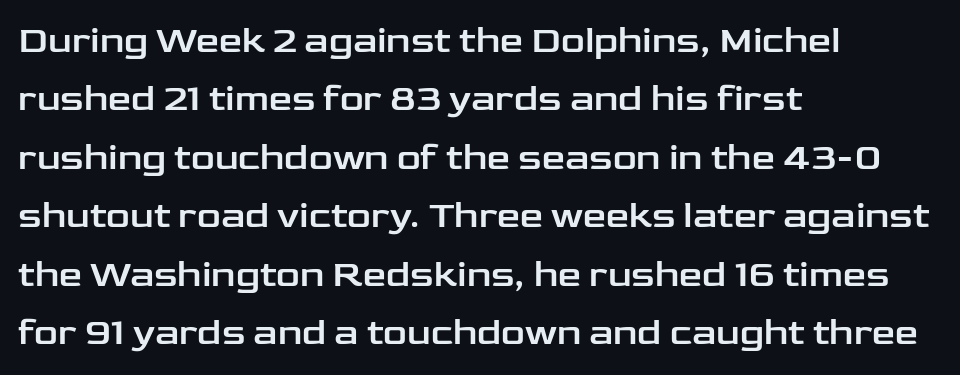
The image shows 37 px wide sans-serif type, upright; set left-aligned, normal line spacing (1.58x), normal letter spacing, not underlined; low stroke contrast and a medium x-height.
